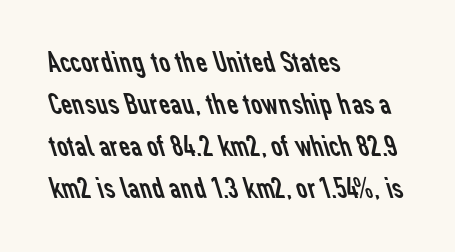
The rendering shows plain stroke endings on the letterforms — a sans-serif design. Layout note: lines flush left. The vertical gap from one line to the next is medium. The passage shown has conventional tracking throughout. Each row of text sits above clean, open space.
